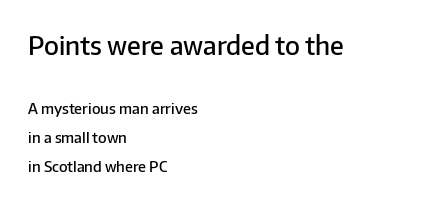
Q: Is the text bold? A: Semi-bold.
Q: Is the text italic (slanted)? A: No, it is upright.
Q: Is the text underlined? A: No.
Q: How is the paragraph aligned? A: Left-aligned.
Q: Is the spacing between letters normal or unusually wide? A: Normal.
Q: Is the spacing between lines tight, normal or loose? A: Loose.
Q: Which block of text is set in a larger size, the first (top) or the second (bottom)? A: The first (top) one.
